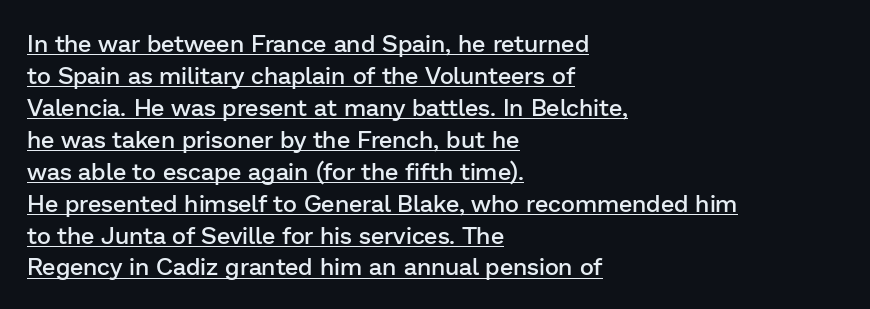
{"italic": "no", "bold": "semi", "underline": "yes", "align": "left", "line_spacing": "normal", "line_spacing_ratio": 1.33, "letter_spacing": "normal", "letter_spacing_em": 0.0, "glyph_px": 24}
